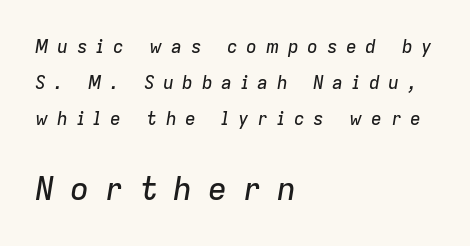
Q: Is the text italic (slanted)? A: Yes, it leans right by about 9 degrees.
Q: Is the text underlined? A: No.
Q: How is the paragraph aligned? A: Left-aligned.
Q: Is the spacing between letters normal or unusually wide? A: Unusually wide.
Q: Is the spacing between lines tight, normal or loose? A: Loose.
Q: Which block of text is set in a larger size, the first (top) or the second (bottom)? A: The second (bottom) one.
Q: Width (condensed, normal, or wide)? A: Normal.
Q: Stroke contrast? A: Low.
Q: x-height? A: Medium.
Q: Monospaced? A: No.
